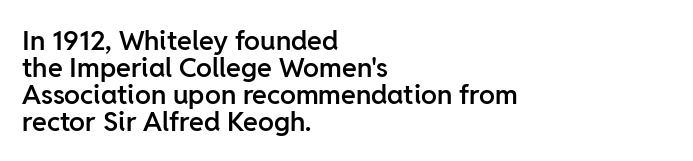
The foot of each line stays bare and open. Short note: letters normally spaced. The designer dialed line spacing down below the default. Does the copy run flush right? No — it runs flush left. Set as a demibold, roughly 600 on the weight scale.
